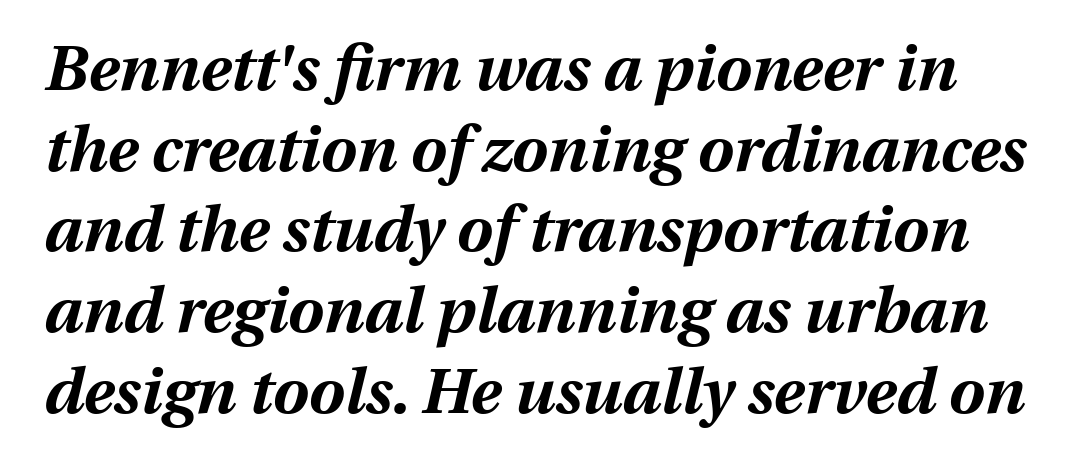
The image shows 64 px bold type, italic (leaning right); set normal line spacing (1.26x), normal letter spacing, not underlined; medium stroke contrast and a medium x-height.
